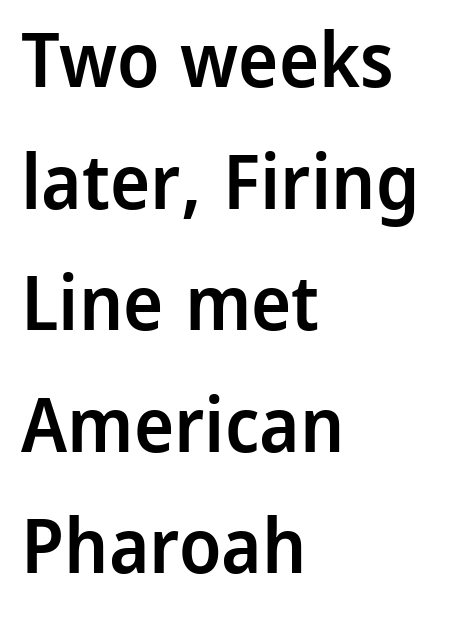
Q: Is the text bold? A: Semi-bold.
Q: Is the text italic (slanted)? A: No, it is upright.
Q: Is the typeface a serif or a sans-serif typeface? A: Sans-serif.
Q: Is the text underlined? A: No.
Q: How is the paragraph aligned? A: Left-aligned.
Q: Is the spacing between letters normal or unusually wide? A: Normal.
Q: Is the spacing between lines tight, normal or loose? A: Normal.
Q: Width (condensed, normal, or wide)? A: Normal.
Q: Stroke contrast? A: Low.
Q: x-height? A: Medium.
Q: Monospaced? A: No.
